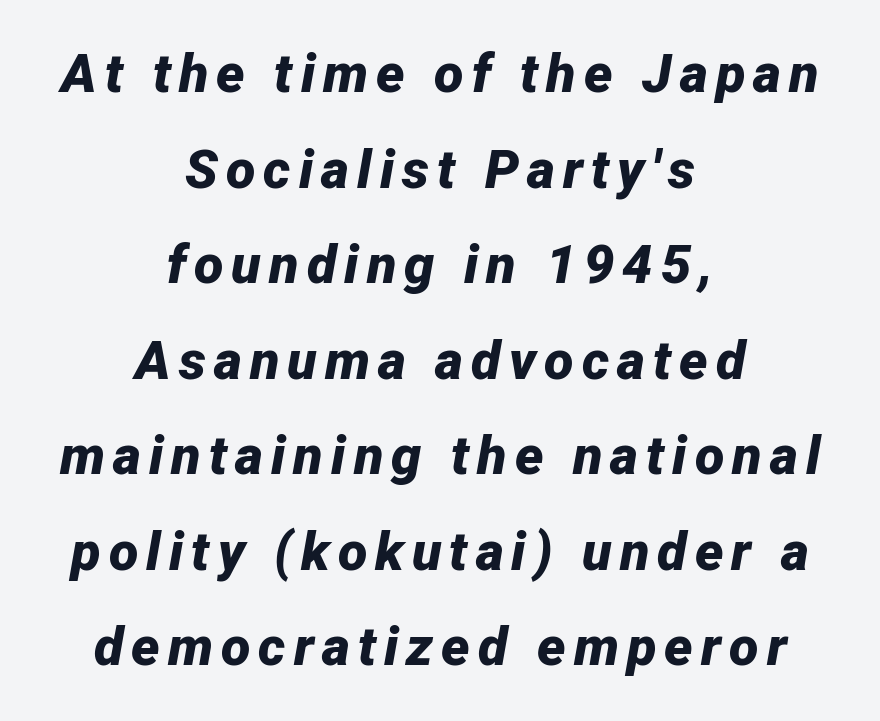
The image shows 54 px bold type, italic (leaning right); set centered, line spacing 1.77x, not underlined; low stroke contrast and a medium x-height.
